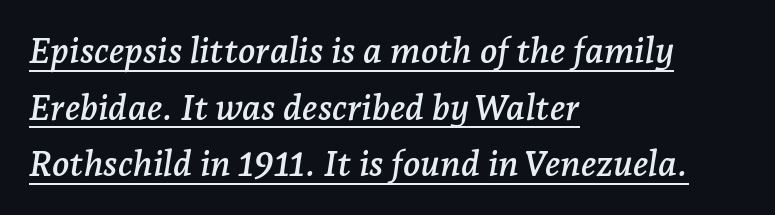
{"serif": "yes", "italic": "yes", "lean": "right", "slant_degrees": 7, "width": "normal", "stroke_contrast": "low", "x_height": "medium", "monospaced": "no", "underline": "yes", "align": "left", "line_spacing": "normal", "line_spacing_ratio": 1.57, "letter_spacing": "normal", "letter_spacing_em": 0.0, "glyph_px": 36}
